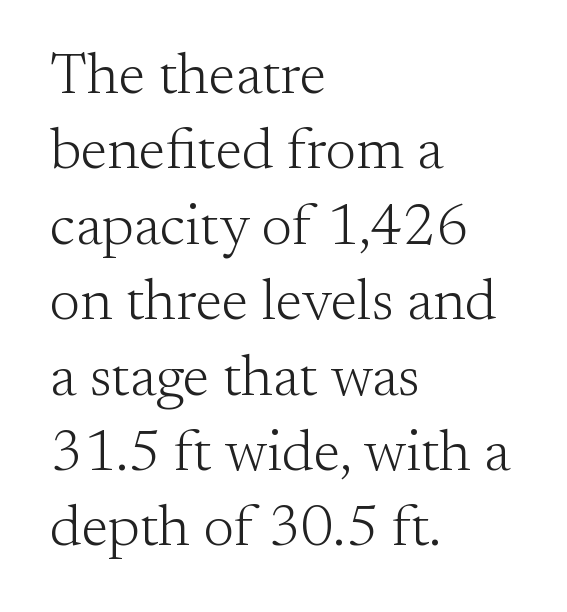
{"serif": "yes", "italic": "no", "bold": "no", "weight": "light", "width": "normal", "stroke_contrast": "medium", "x_height": "small", "monospaced": "no", "underline": "no", "align": "left", "line_spacing": "normal", "line_spacing_ratio": 1.3, "letter_spacing": "normal", "letter_spacing_em": 0.0, "glyph_px": 58}
